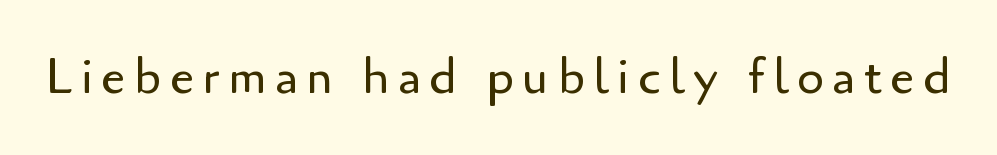
{"serif": "no", "italic": "no", "bold": "no", "weight": "regular", "width": "normal", "stroke_contrast": "low", "x_height": "small", "monospaced": "no", "underline": "no", "glyph_px": 49}
